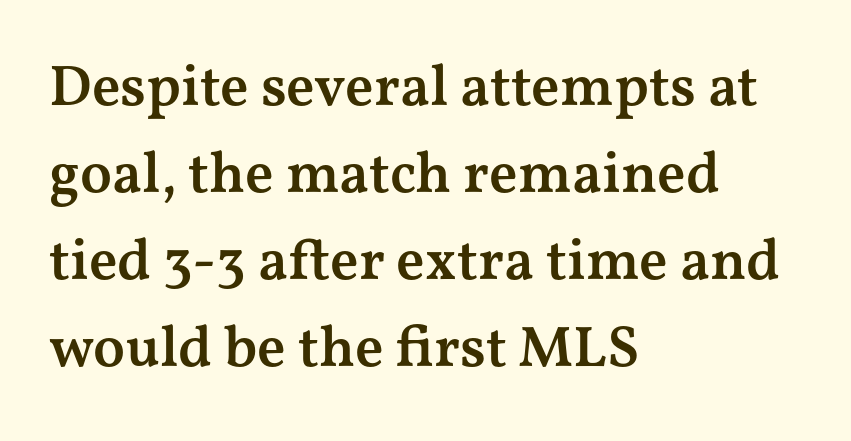
The image shows 58 px semibold, wide serif type, upright; set left-aligned, normal line spacing (1.5x), normal letter spacing, not underlined; medium stroke contrast and a medium x-height.
